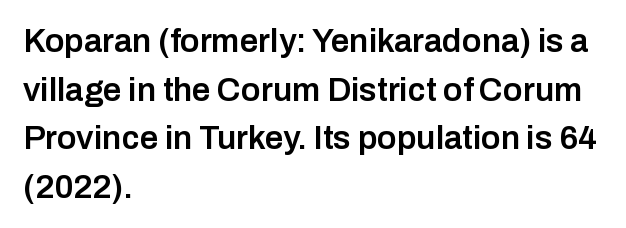
{"serif": "no", "italic": "no", "bold": "semi", "weight": "semibold", "width": "normal", "stroke_contrast": "low", "x_height": "medium", "monospaced": "no", "underline": "no", "align": "left", "line_spacing": "normal", "line_spacing_ratio": 1.47, "letter_spacing": "normal", "letter_spacing_em": 0.0, "glyph_px": 33}
